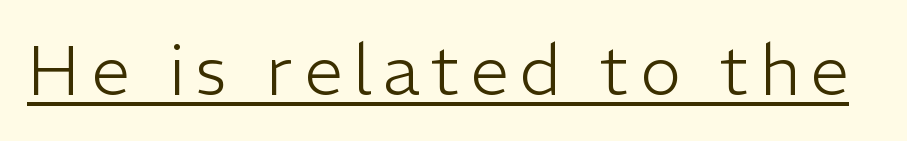
The image shows 69 px light sans-serif type, upright; set underlined; low stroke contrast and a medium x-height.
